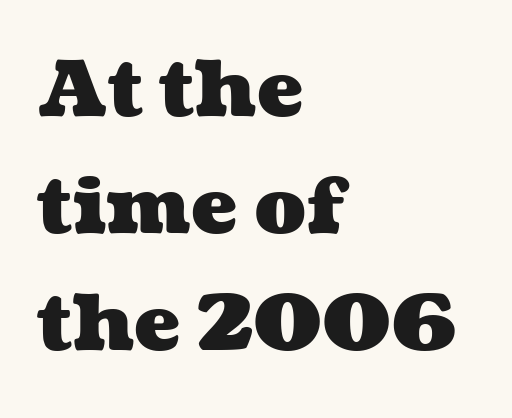
{"bold": "yes", "weight": "heavy", "width": "wide", "stroke_contrast": "medium", "x_height": "medium", "monospaced": "no", "underline": "no", "align": "left", "line_spacing": "normal", "line_spacing_ratio": 1.52, "letter_spacing": "normal", "letter_spacing_em": 0.0, "glyph_px": 77}
